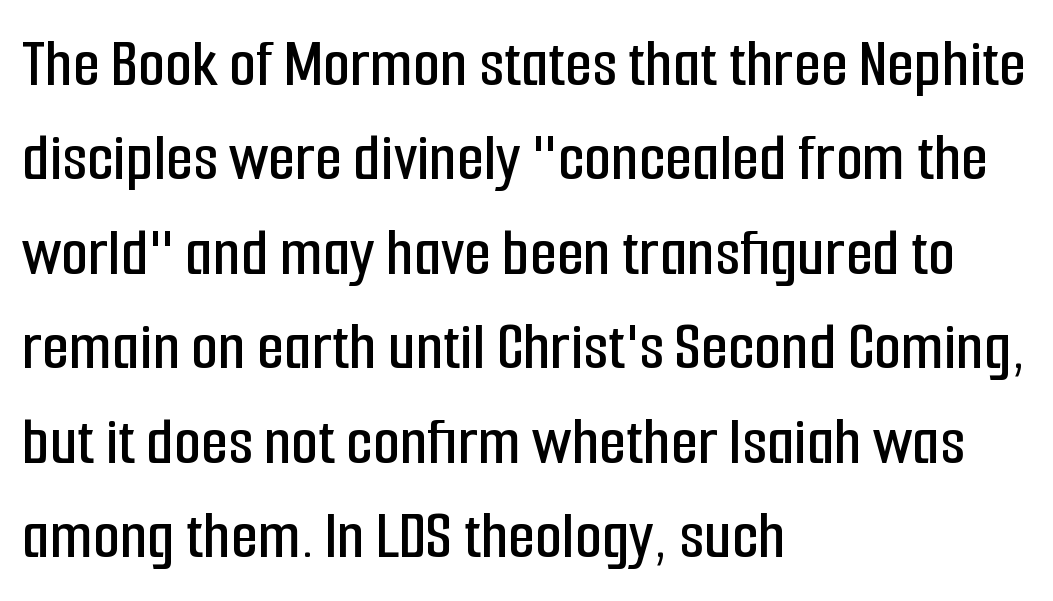
Quick note: underline off. The ragged edge is on the right, which tells us the setting is flush left. Line spacing here is normal. This is the regular roman posture of the typeface.
